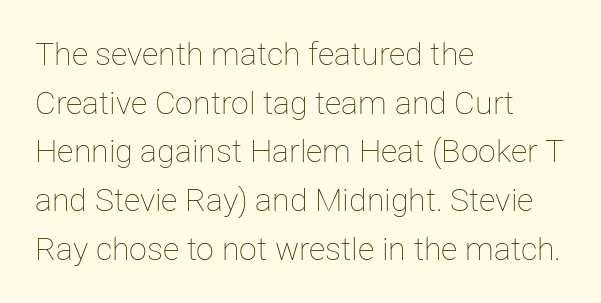
A clean baseline with only descenders dipping below it. Every character sits straight up, as roman type does. The weight tops out at a normal text grade. The lines are quadded left.
